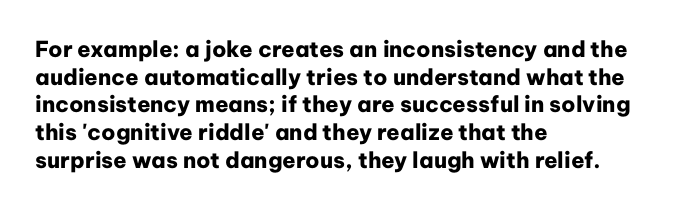
These words are printed bold, with thick strokes throughout. The string is rendered with underlining switched off. What's the leading like? Ordinary, nothing unusual. Tracking value appears to be zero — textbook default spacing. This rendering uses left alignment, leaving the right contour irregular. Every stem runs plumb, perpendicular to the baseline.
